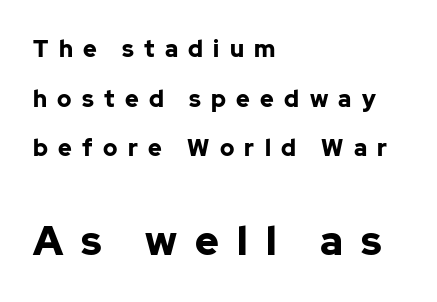
{"serif": "no", "italic": "no", "bold": "yes", "weight": "bold", "width": "normal", "stroke_contrast": "low", "x_height": "medium", "monospaced": "no", "underline": "no", "align": "left", "line_spacing": "loose", "line_spacing_ratio": 2.16, "letter_spacing": "wide", "letter_spacing_em": 0.45, "larger_block": "second", "size_ratio": 1.74, "glyph_px": 40}
